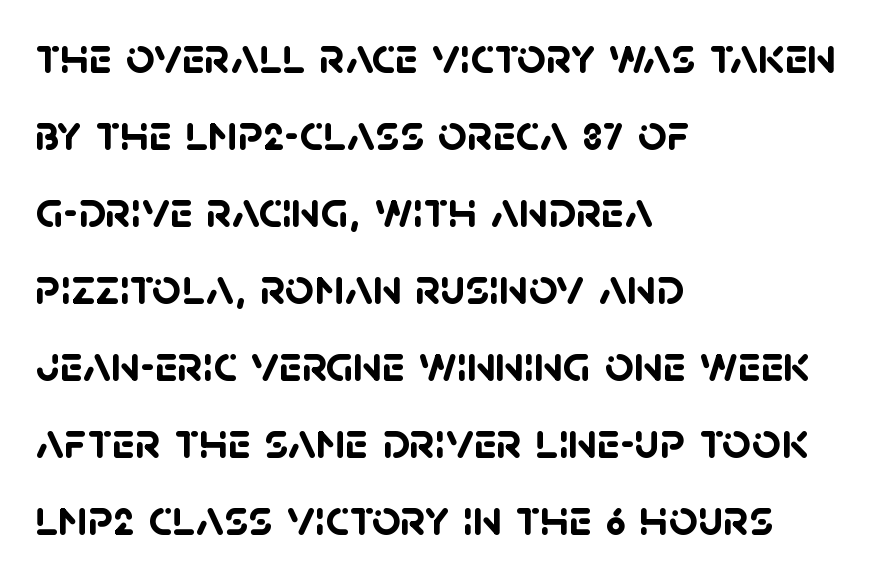
The image shows 51 px semibold sans-serif type; set left-aligned, normal line spacing (1.51x), normal letter spacing, not underlined; low stroke contrast and a large x-height.
